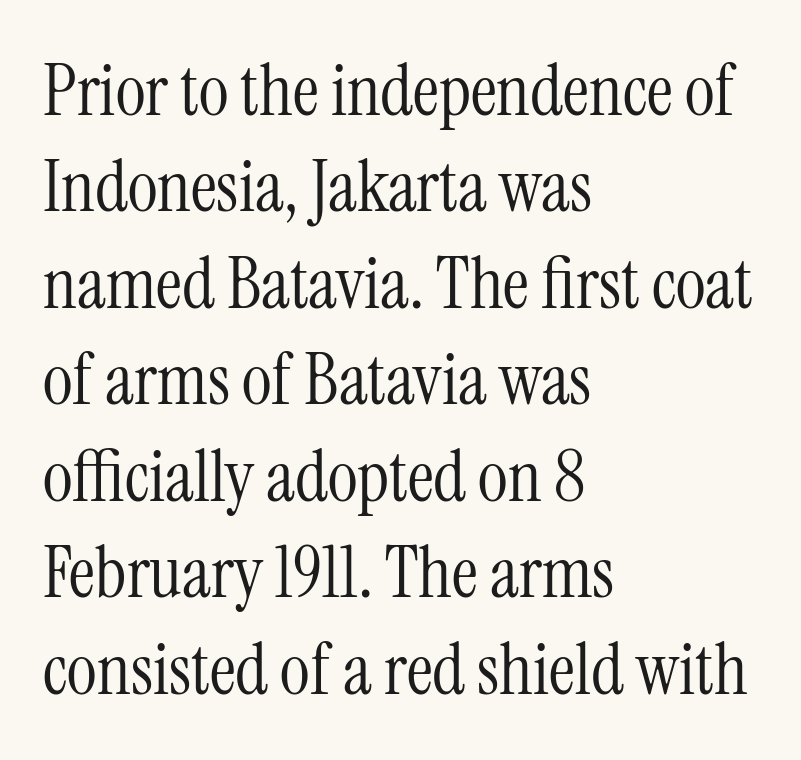
Q: Is the text bold? A: No.
Q: Is the text italic (slanted)? A: No, it is upright.
Q: Is the typeface a serif or a sans-serif typeface? A: Serif.
Q: Is the text underlined? A: No.
Q: How is the paragraph aligned? A: Left-aligned.
Q: Is the spacing between letters normal or unusually wide? A: Normal.
Q: Is the spacing between lines tight, normal or loose? A: Normal.
Q: Width (condensed, normal, or wide)? A: Condensed.
Q: Stroke contrast? A: Medium.
Q: x-height? A: Medium.
Q: Monospaced? A: No.
